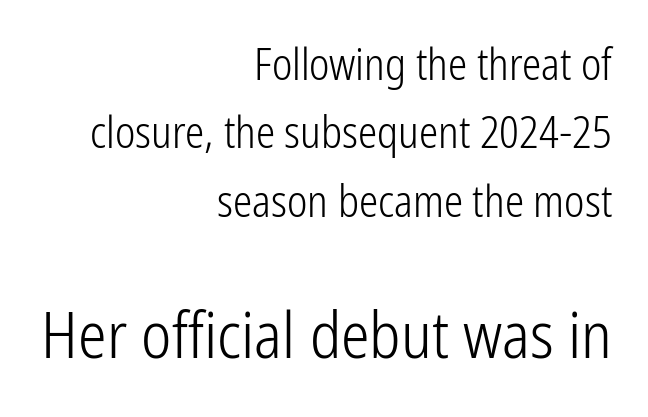
Q: Is the text bold? A: No.
Q: Is the text italic (slanted)? A: No, it is upright.
Q: Is the typeface a serif or a sans-serif typeface? A: Sans-serif.
Q: Is the text underlined? A: No.
Q: How is the paragraph aligned? A: Right-aligned.
Q: Is the spacing between letters normal or unusually wide? A: Normal.
Q: Is the spacing between lines tight, normal or loose? A: Normal.
Q: Which block of text is set in a larger size, the first (top) or the second (bottom)? A: The second (bottom) one.
Q: Width (condensed, normal, or wide)? A: Condensed.
Q: Stroke contrast? A: Low.
Q: x-height? A: Medium.
Q: Monospaced? A: No.
